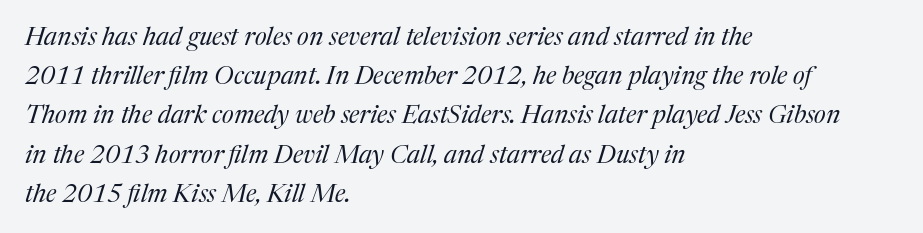
{"italic": "yes", "lean": "right", "slant_degrees": 17, "bold": "no", "underline": "no", "align": "left", "line_spacing": "normal", "line_spacing_ratio": 1.57, "letter_spacing": "normal", "letter_spacing_em": 0.0, "glyph_px": 25}
